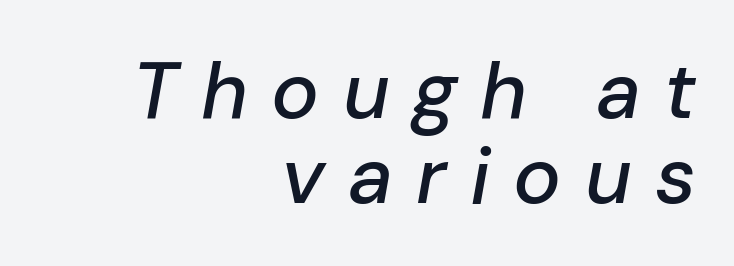
Q: Is the text italic (slanted)? A: Yes, it leans right by about 10 degrees.
Q: Is the text underlined? A: No.
Q: How is the paragraph aligned? A: Right-aligned.
Q: Is the spacing between letters normal or unusually wide? A: Unusually wide.
Q: Is the spacing between lines tight, normal or loose? A: Tight.
Q: Width (condensed, normal, or wide)? A: Normal.
Q: Stroke contrast? A: Low.
Q: x-height? A: Medium.
Q: Monospaced? A: No.
